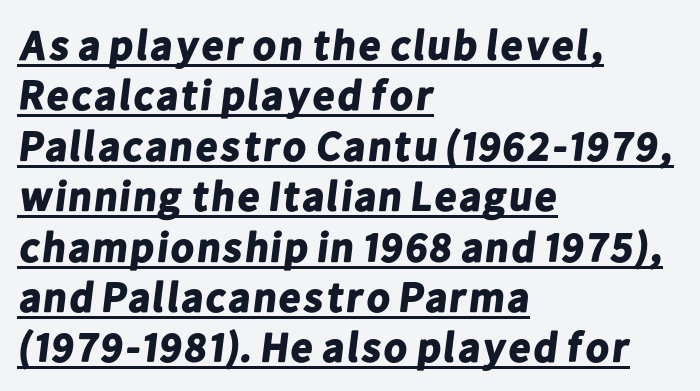
Q: Is the text bold? A: Yes.
Q: Is the typeface a serif or a sans-serif typeface? A: Sans-serif.
Q: Is the text underlined? A: Yes.
Q: How is the paragraph aligned? A: Left-aligned.
Q: Is the spacing between letters normal or unusually wide? A: Normal.
Q: Width (condensed, normal, or wide)? A: Normal.
Q: Stroke contrast? A: Low.
Q: x-height? A: Medium.
Q: Monospaced? A: No.
